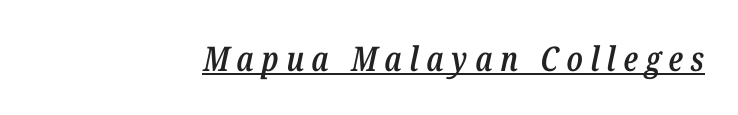
The image shows 34 px semibold, condensed type, italic (leaning right); set right-aligned, unusually wide letter spacing (+0.22 em), underlined; low stroke contrast and a medium x-height.
